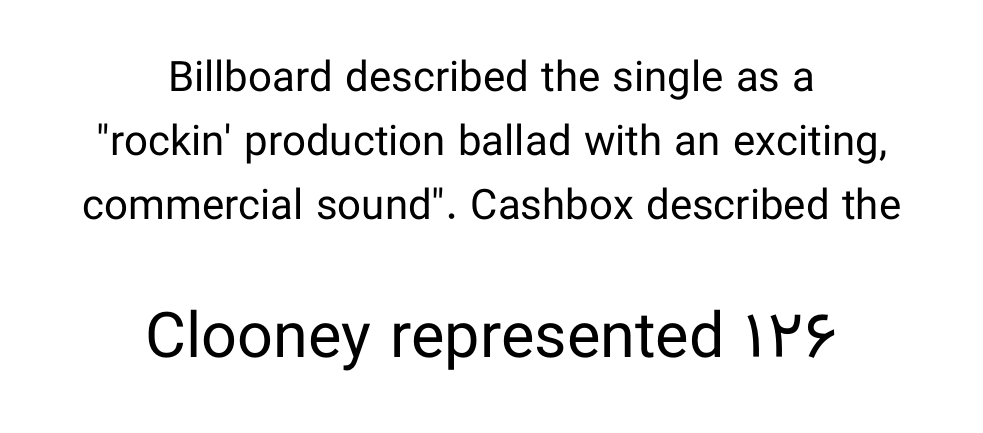
A typesetter would call this zero additional tracking. Letters rest on an invisible, unmarked baseline. Letterform terminals end flat and unadorned throughout the passage. Is the lower block the larger one? Yes — the lower block carries the bigger type.
